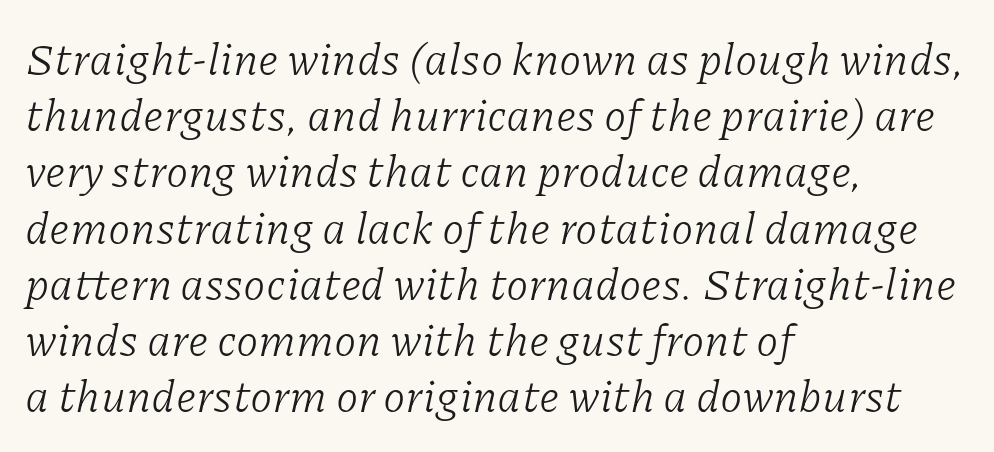
Any mark beneath the type? The region is blank. Compared with typical body copy, the letter spacing here is the same. Rendered with sloped, italic letterforms. Classification — serif.
